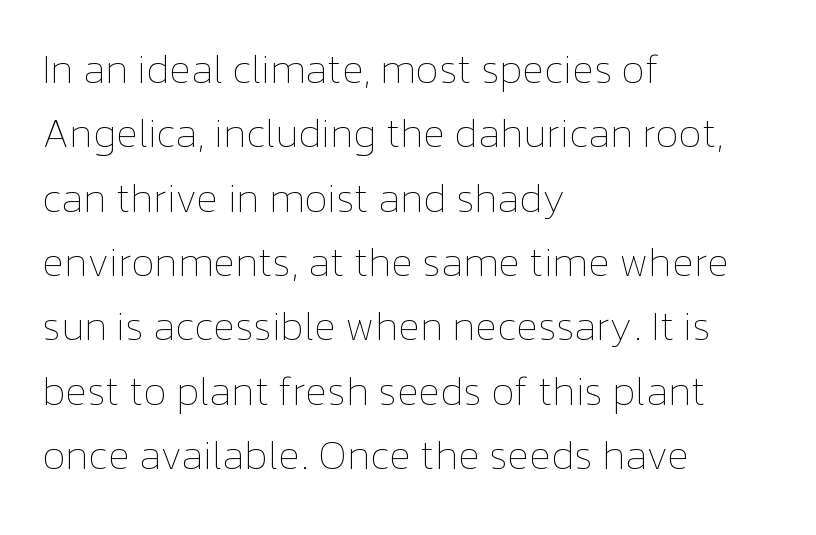
{"italic": "no", "bold": "no", "weight": "thin", "width": "normal", "stroke_contrast": "low", "x_height": "medium", "monospaced": "no", "underline": "no", "align": "left", "line_spacing": "normal", "line_spacing_ratio": 1.57, "letter_spacing": "normal", "letter_spacing_em": 0.0, "glyph_px": 41}
